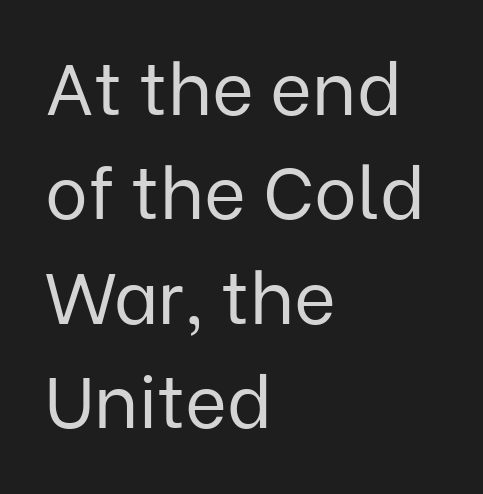
The leading is moderate, giving the passage an even texture. Caption: face not bold, strokes unweighted. A clean baseline with only descenders dipping below it. Caption: standard tracking, unaltered. The designer went with a sans here, leaving each stem footless.
